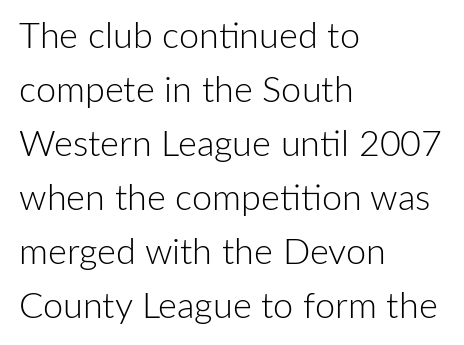
The image shows 36 px light sans-serif type, upright; set left-aligned, normal line spacing (1.5x), normal letter spacing, not underlined; low stroke contrast and a medium x-height.
